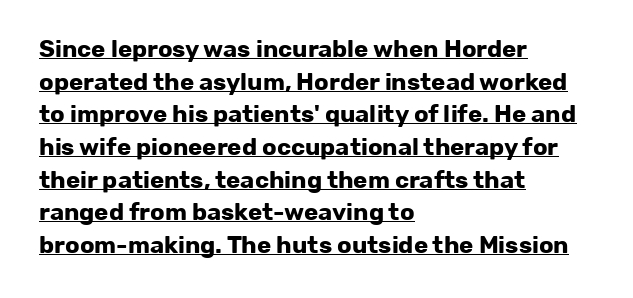
{"italic": "no", "bold": "yes", "underline": "yes", "align": "left", "line_spacing": "normal", "line_spacing_ratio": 1.36, "letter_spacing": "normal", "letter_spacing_em": 0.0, "glyph_px": 24}
